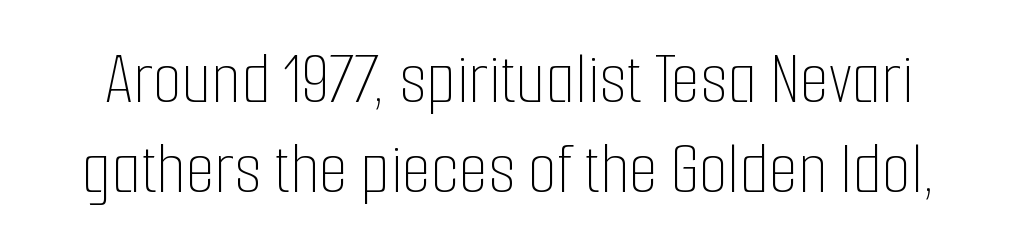
The image shows 75 px thin, condensed type, upright; set line spacing 1.2x, normal letter spacing, not underlined; low stroke contrast and a medium x-height.
